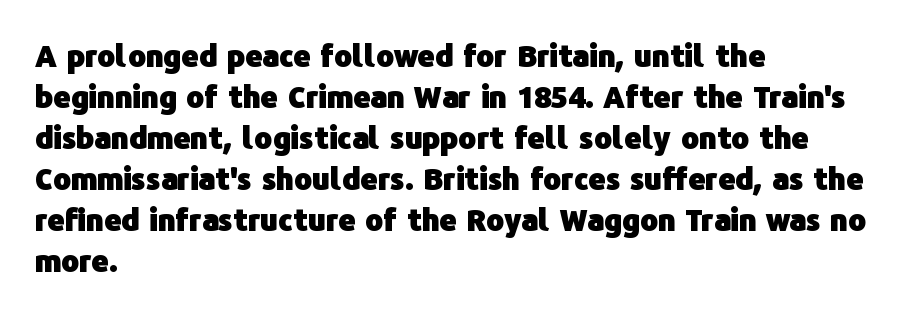
{"serif": "no", "italic": "no", "bold": "yes", "weight": "heavy", "width": "normal", "stroke_contrast": "low", "x_height": "medium", "monospaced": "no", "underline": "no", "align": "left", "line_spacing": "normal", "line_spacing_ratio": 1.37, "letter_spacing": "normal", "letter_spacing_em": 0.0, "glyph_px": 30}
